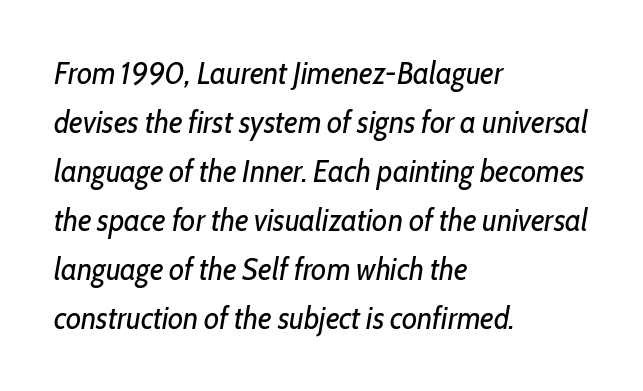
The glyphs are unaccompanied by any horizontal stroke below them. The typography opts for an oblique posture over an upright one. Is the letter spacing exaggerated? No — it looks like the ordinary default. Vertically, the passage feels balanced, rows spaced as you'd expect.
